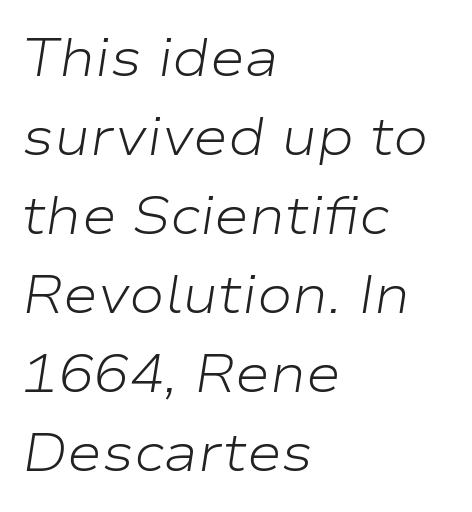
The string is rendered with underlining switched off. Posture: slanted. Successive baselines arrive at the customary interval. A typesetter would call this proportional, since set widths differ per character.
